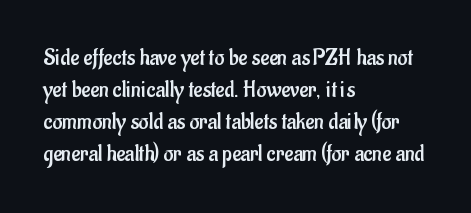
Q: Is the text bold? A: No.
Q: Is the text italic (slanted)? A: No, it is upright.
Q: Is the text underlined? A: No.
Q: How is the paragraph aligned? A: Left-aligned.
Q: Is the spacing between letters normal or unusually wide? A: Normal.
Q: Is the spacing between lines tight, normal or loose? A: Normal.
